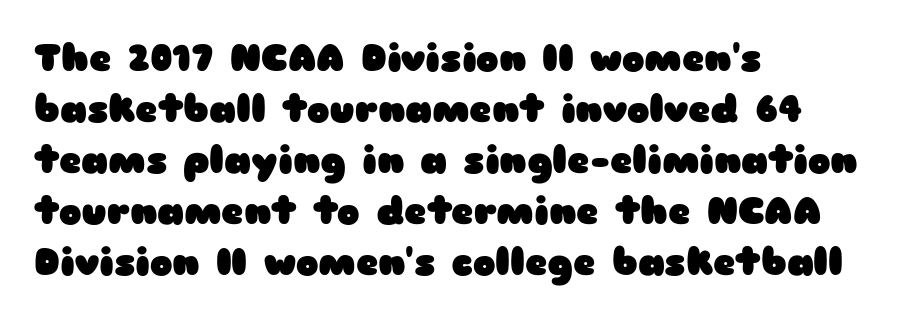
The letters advance in unequal steps, a hallmark of proportional type. Every character sits straight up, as roman type does. Weight: bold. Each word holds together tightly as a unit, with standard inter-letter gaps.
